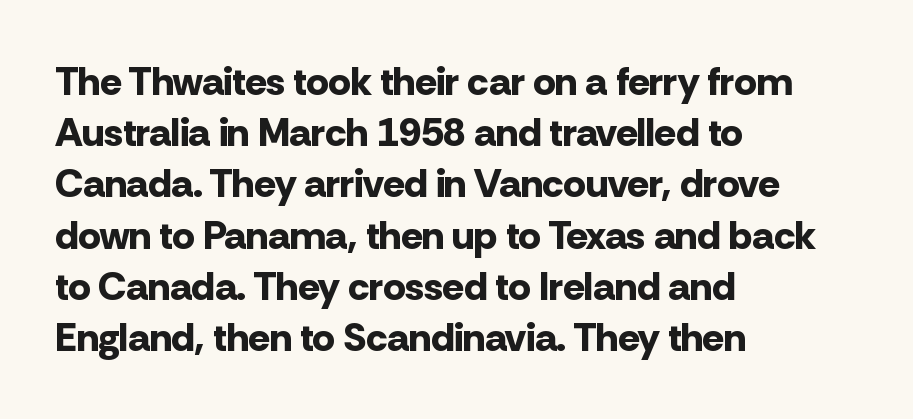
{"serif": "no", "italic": "no", "bold": "yes", "weight": "bold", "width": "normal", "stroke_contrast": "low", "x_height": "medium", "monospaced": "no", "underline": "no", "align": "left", "line_spacing": "normal", "line_spacing_ratio": 1.28, "letter_spacing": "normal", "letter_spacing_em": 0.0, "glyph_px": 40}
